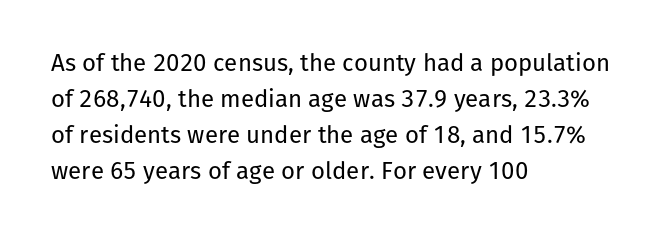
Q: Is the text bold? A: No.
Q: Is the text italic (slanted)? A: No, it is upright.
Q: Is the text underlined? A: No.
Q: How is the paragraph aligned? A: Left-aligned.
Q: Is the spacing between letters normal or unusually wide? A: Normal.
Q: Is the spacing between lines tight, normal or loose? A: Normal.
